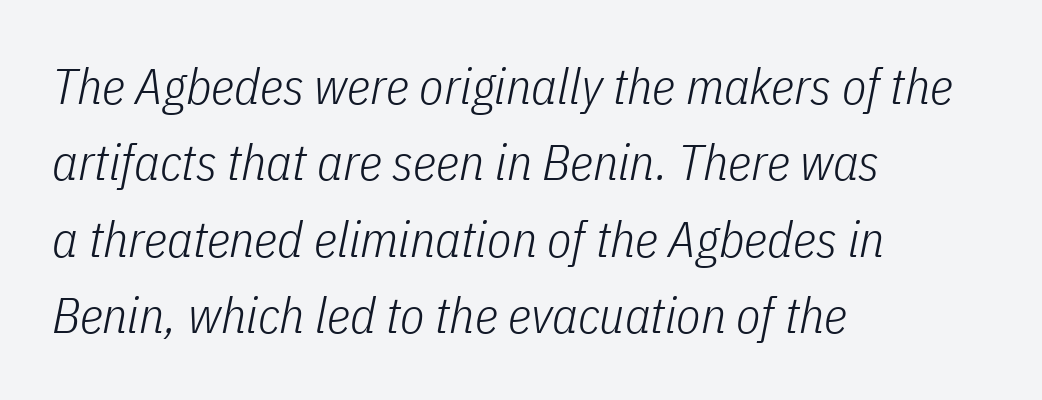
{"italic": "yes", "lean": "right", "slant_degrees": 11, "bold": "no", "weight": "light", "width": "condensed", "stroke_contrast": "low", "x_height": "medium", "monospaced": "no", "underline": "no", "align": "left", "line_spacing": "normal", "line_spacing_ratio": 1.53, "letter_spacing": "normal", "letter_spacing_em": 0.0, "glyph_px": 50}
